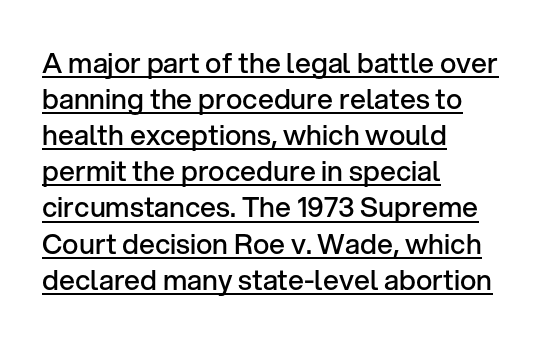
{"serif": "no", "italic": "no", "bold": "semi", "weight": "semibold", "width": "normal", "stroke_contrast": "low", "x_height": "medium", "monospaced": "no", "underline": "yes", "align": "left", "line_spacing": "normal", "line_spacing_ratio": 1.29, "letter_spacing": "normal", "letter_spacing_em": 0.0, "glyph_px": 28}
